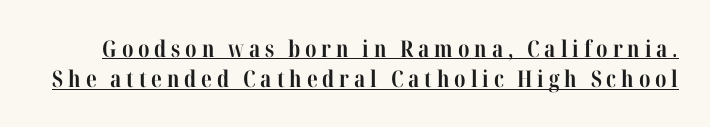
Posture: straight, roman, zero tilt. Whoever set this chose a conventional vertical rhythm. Substantial extra tracking has been applied to these lines. Decoration check: the copy is underlined. Does the weight exceed regular? Yes, all the way to bold.
